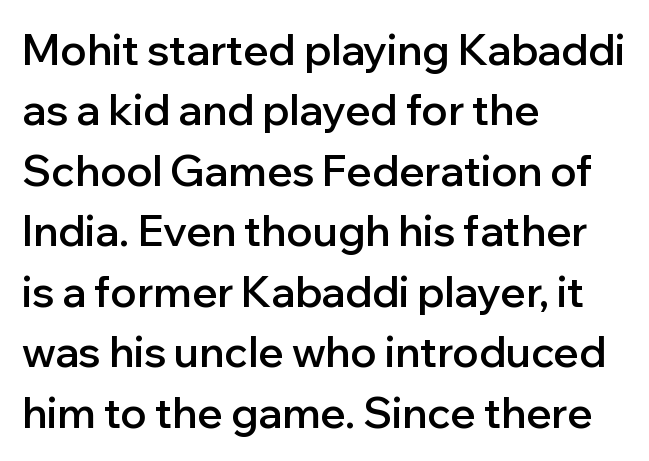
{"serif": "no", "italic": "no", "bold": "semi", "weight": "semibold", "width": "normal", "stroke_contrast": "low", "x_height": "medium", "monospaced": "no", "underline": "no", "align": "left", "line_spacing": "normal", "line_spacing_ratio": 1.44, "letter_spacing": "normal", "letter_spacing_em": 0.0, "glyph_px": 42}
